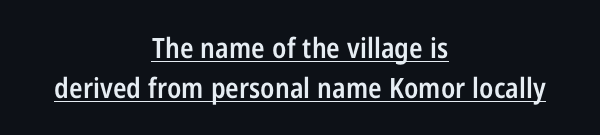
The image shows 28 px semibold, condensed sans-serif type, upright; set centered, normal line spacing (1.42x), normal letter spacing, underlined; low stroke contrast and a medium x-height.
